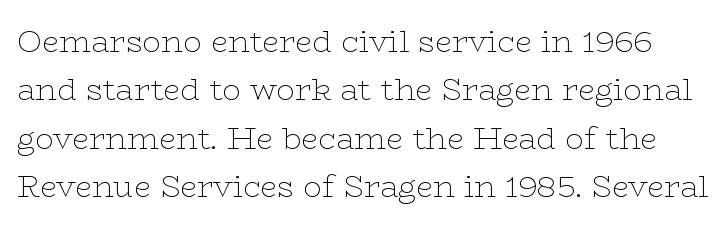
Q: Is the text bold? A: No.
Q: Is the text italic (slanted)? A: No, it is upright.
Q: Is the typeface a serif or a sans-serif typeface? A: Serif.
Q: Is the text underlined? A: No.
Q: Is the spacing between letters normal or unusually wide? A: Normal.
Q: Is the spacing between lines tight, normal or loose? A: Normal.
Q: Width (condensed, normal, or wide)? A: Wide.
Q: Stroke contrast? A: Low.
Q: x-height? A: Medium.
Q: Monospaced? A: No.
